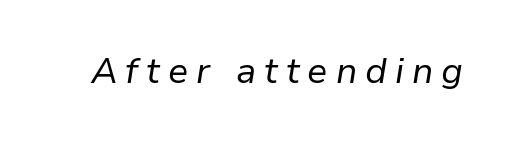
Character widths vary here, with narrow letters taking less room than wide ones. Honestly, the letter spacing is so wide it's the main thing you notice. The passage shown is not bold in any degree. Designer's note — italics engaged. The words here are not underlined.
